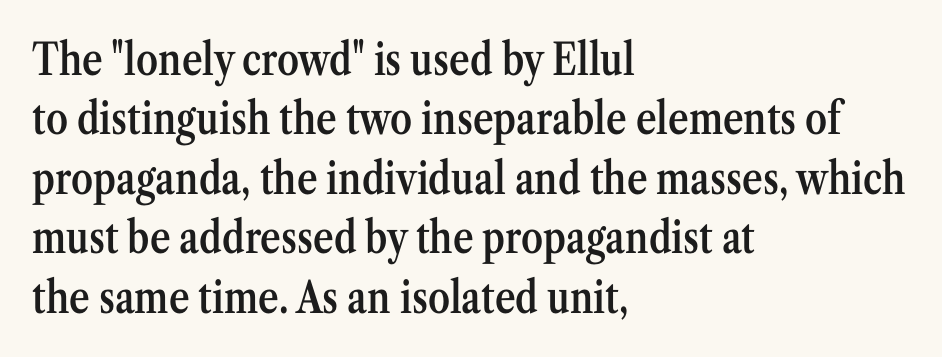
The face used here is proportionally spaced, like ordinary book or web type. These lines were composed using upright roman letters. Here the glyphs are tracked normally, forming tight word shapes. A bit beefed up — I'd call it semibold rather than bold. The paragraph has a hard left edge and a soft right edge.
